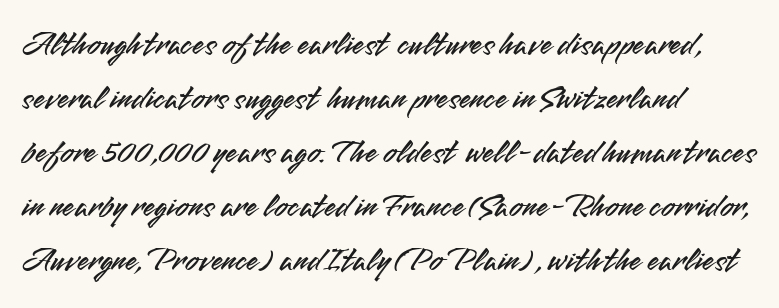
Successive baselines arrive at the customary interval. Nobody touched the tracking dial on this one. The passage shown is typed in a proportional face where columns would drift. A bare baseline throughout the passage.
